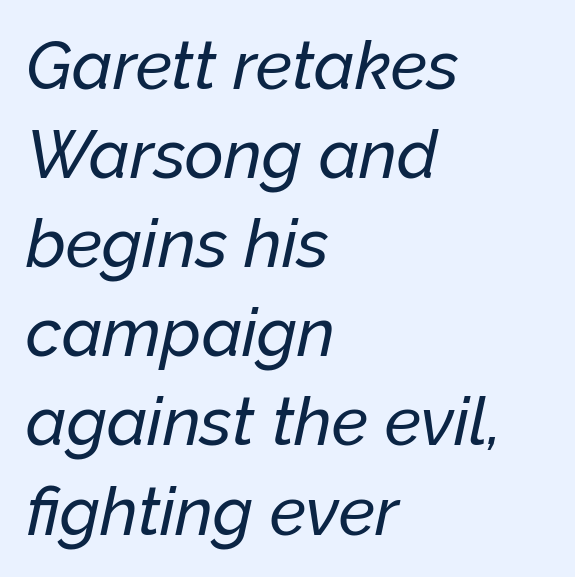
In terms of posture, this sample is oblique. The rendering uses a moderate line-height, typical for paragraphs. Visually the block forms a straight wall on the left and a jagged coastline on the right. Looks like regular typesetting: each glyph gets only the width it needs. Does extra space separate the letters? No, they use regular spacing.
